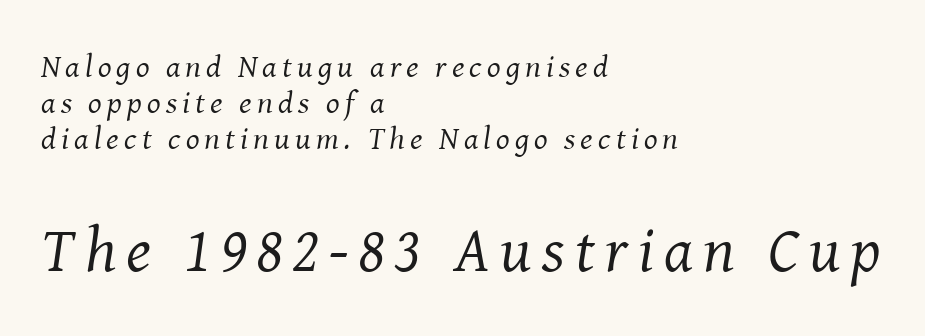
{"serif": "yes", "italic": "yes", "lean": "right", "slant_degrees": 8, "bold": "no", "weight": "regular", "width": "normal", "stroke_contrast": "medium", "x_height": "medium", "monospaced": "no", "underline": "no", "align": "left", "line_spacing": "tight", "line_spacing_ratio": 1.12, "larger_block": "second", "size_ratio": 2.0, "glyph_px": 64}
